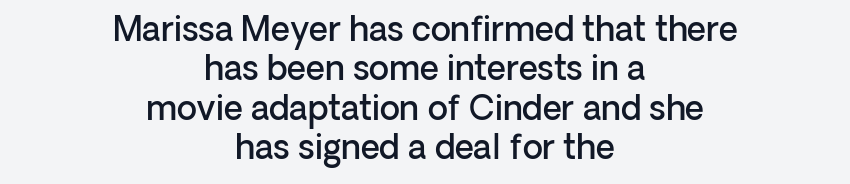
{"serif": "no", "italic": "no", "bold": "semi", "weight": "semibold", "width": "normal", "stroke_contrast": "low", "x_height": "medium", "monospaced": "no", "underline": "no", "align": "center", "line_spacing_ratio": 1.19, "letter_spacing": "normal", "letter_spacing_em": 0.0, "glyph_px": 33}
